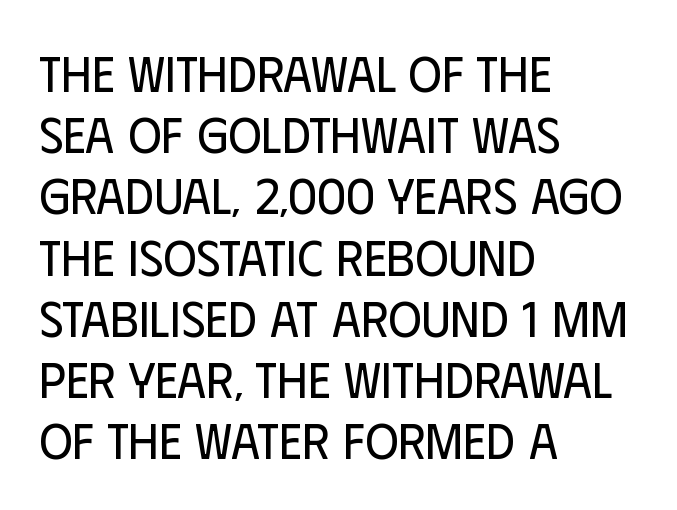
{"serif": "no", "italic": "no", "bold": "no", "weight": "regular", "width": "condensed", "stroke_contrast": "low", "x_height": "large", "monospaced": "no", "underline": "no", "align": "left", "line_spacing_ratio": 1.2, "letter_spacing": "normal", "letter_spacing_em": 0.0, "glyph_px": 51}
